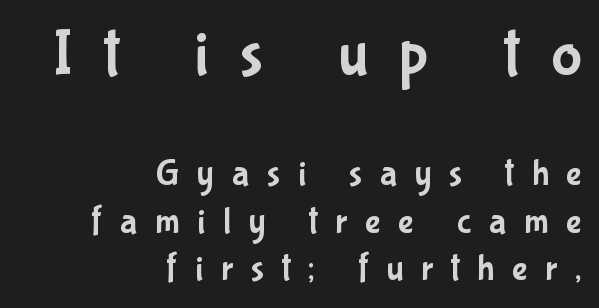
Only glyphs here, with clear space below each row. The face used here is proportionally spaced, like ordinary book or web type. Compared with typical paragraphs, the rows here are spaced about the same. A typesetter would call this heavily tracked-out type.
